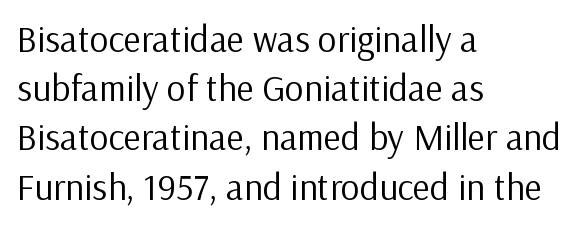
Designer's note — italics off, roman on. Is the type heavy? It reads as light-to-regular instead. Here the designer chose a conventional face with non-uniform glyph widths. Beneath every word, the page is bare.
